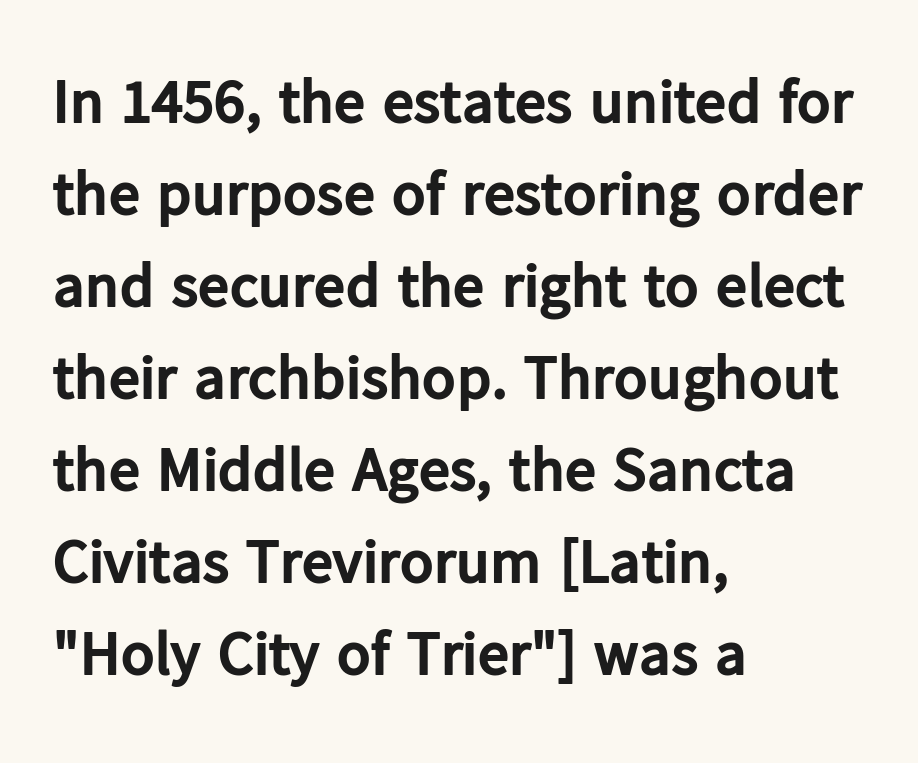
Q: Is the text bold? A: Yes.
Q: Is the text italic (slanted)? A: No, it is upright.
Q: Is the typeface a serif or a sans-serif typeface? A: Sans-serif.
Q: Is the text underlined? A: No.
Q: How is the paragraph aligned? A: Left-aligned.
Q: Is the spacing between letters normal or unusually wide? A: Normal.
Q: Is the spacing between lines tight, normal or loose? A: Normal.
Q: Width (condensed, normal, or wide)? A: Normal.
Q: Stroke contrast? A: Low.
Q: x-height? A: Medium.
Q: Monospaced? A: No.
